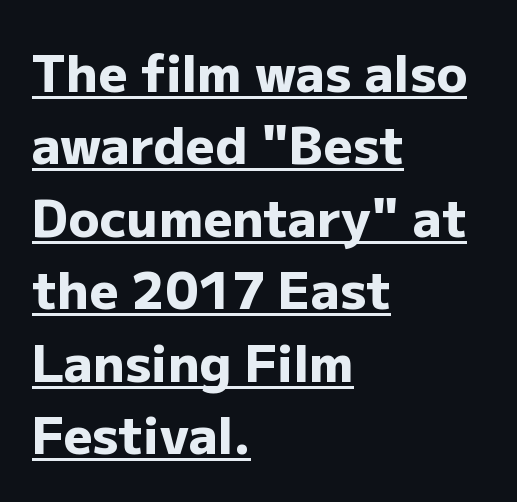
Q: Is the text bold? A: Yes.
Q: Is the text italic (slanted)? A: No, it is upright.
Q: Is the typeface a serif or a sans-serif typeface? A: Sans-serif.
Q: Is the text underlined? A: Yes.
Q: How is the paragraph aligned? A: Left-aligned.
Q: Is the spacing between letters normal or unusually wide? A: Normal.
Q: Is the spacing between lines tight, normal or loose? A: Normal.
Q: Width (condensed, normal, or wide)? A: Normal.
Q: Stroke contrast? A: Low.
Q: x-height? A: Medium.
Q: Monospaced? A: No.
